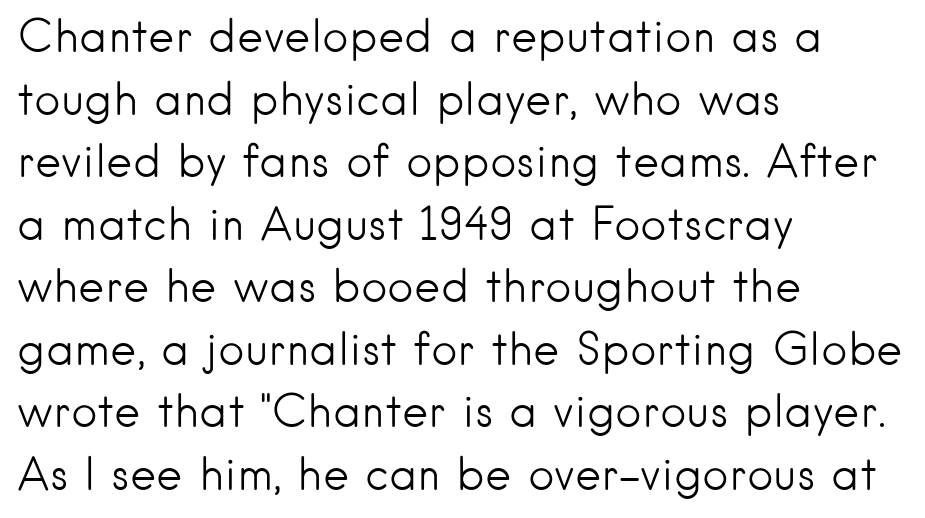
In CSS terms this would be text-align: left. This sample has the flowing, uneven cadence of proportional lettering. Ink coverage per letter is moderate at most. A roman cut, with each character standing at attention. Each new line begins a customary step beneath the previous one. Note: no serifs on the glyphs.
